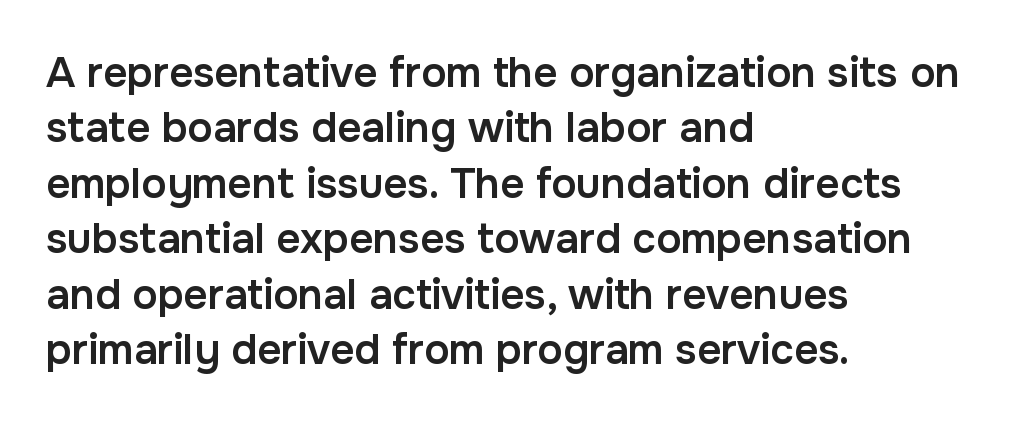
What weight is shown? A semibold, between regular and bold. The lettering holds an erect, upright posture throughout. The rag falls on the right side of this text block. Quick note: underline off. Does the type have serifs? No, each stem ends abruptly.
